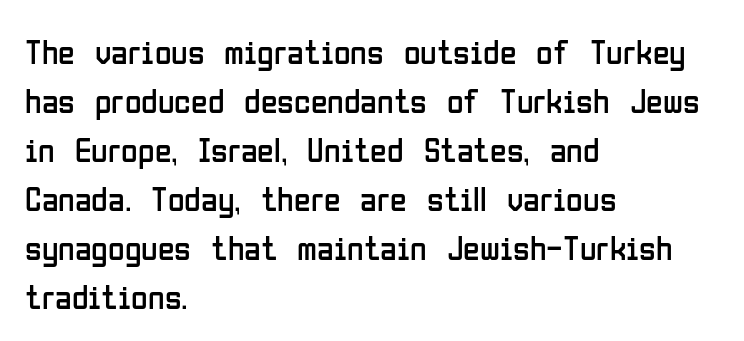
The image shows 34 px regular-weight, condensed sans-serif type, upright; set left-aligned, normal line spacing (1.44x), normal letter spacing, not underlined; low stroke contrast and a medium x-height.
